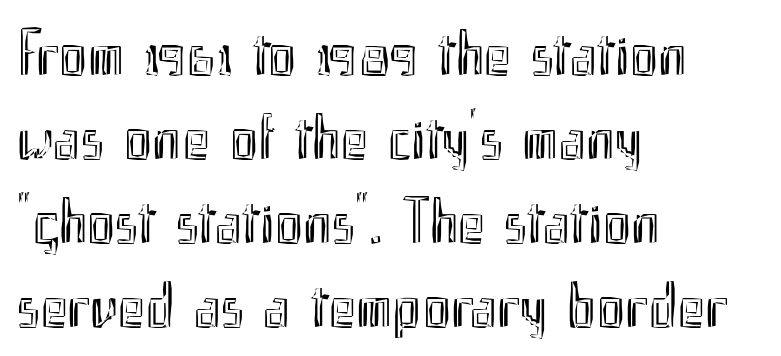
The image shows 65 px condensed type, upright; set left-aligned, normal line spacing (1.29x), normal letter spacing, not underlined; a small x-height.
